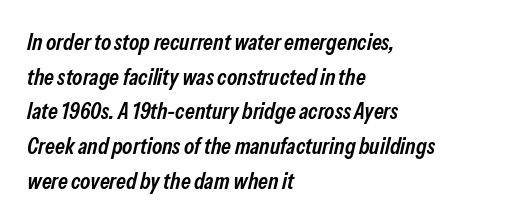
The image shows 23 px text type, italic (leaning right); set left-aligned, normal line spacing (1.51x), normal letter spacing, not underlined.
